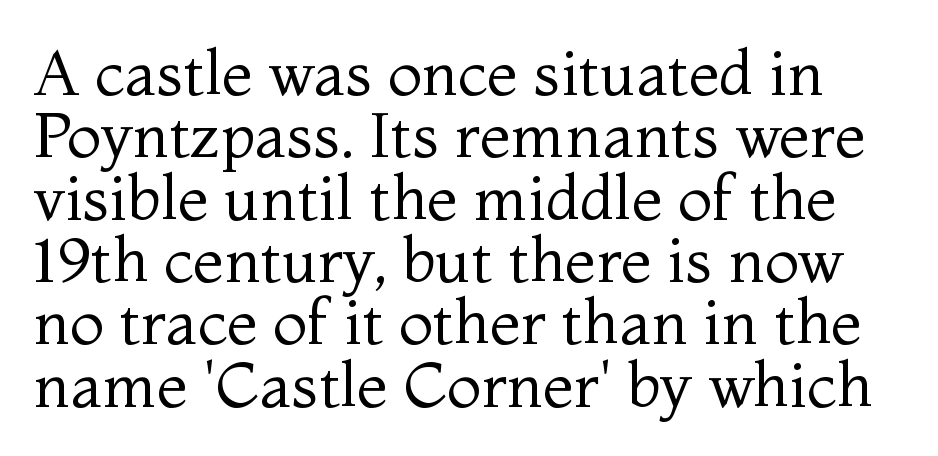
Q: Is the text bold? A: No.
Q: Is the text italic (slanted)? A: No, it is upright.
Q: Is the typeface a serif or a sans-serif typeface? A: Serif.
Q: Is the text underlined? A: No.
Q: Is the spacing between letters normal or unusually wide? A: Normal.
Q: Is the spacing between lines tight, normal or loose? A: Tight.
Q: Width (condensed, normal, or wide)? A: Normal.
Q: Stroke contrast? A: Medium.
Q: x-height? A: Medium.
Q: Monospaced? A: No.
